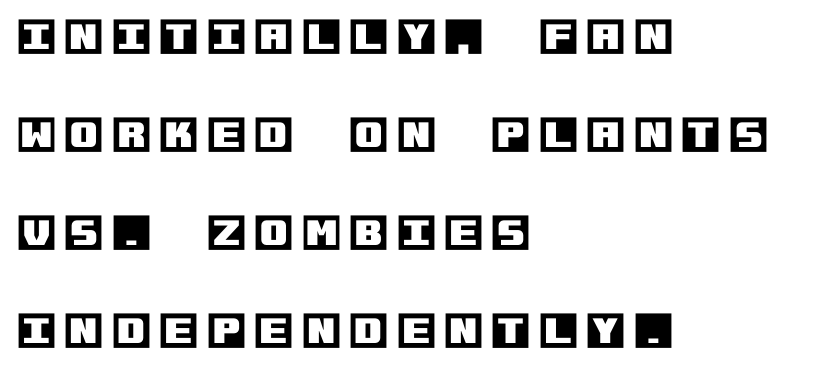
Q: Is the text italic (slanted)? A: No, it is upright.
Q: Is the text underlined? A: No.
Q: How is the paragraph aligned? A: Left-aligned.
Q: Is the spacing between letters normal or unusually wide? A: Unusually wide.
Q: Is the spacing between lines tight, normal or loose? A: Loose.
Q: Width (condensed, normal, or wide)? A: Normal.
Q: x-height? A: Large.
